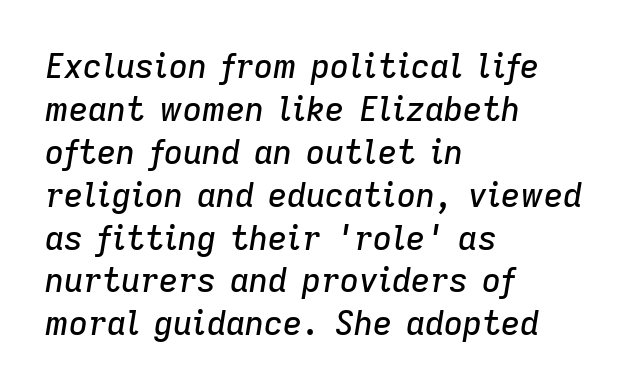
Q: Is the text italic (slanted)? A: Yes, it leans right by about 9 degrees.
Q: Is the text underlined? A: No.
Q: How is the paragraph aligned? A: Left-aligned.
Q: Is the spacing between letters normal or unusually wide? A: Normal.
Q: Is the spacing between lines tight, normal or loose? A: Normal.
Q: Width (condensed, normal, or wide)? A: Normal.
Q: Stroke contrast? A: Low.
Q: x-height? A: Medium.
Q: Monospaced? A: No.
